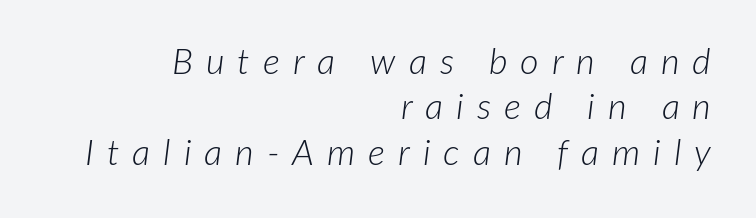
{"italic": "yes", "lean": "right", "slant_degrees": 7, "bold": "no", "weight": "light", "width": "normal", "stroke_contrast": "low", "x_height": "medium", "monospaced": "no", "underline": "no", "align": "right", "line_spacing": "normal", "line_spacing_ratio": 1.26, "letter_spacing": "wide", "letter_spacing_em": 0.36, "glyph_px": 36}
